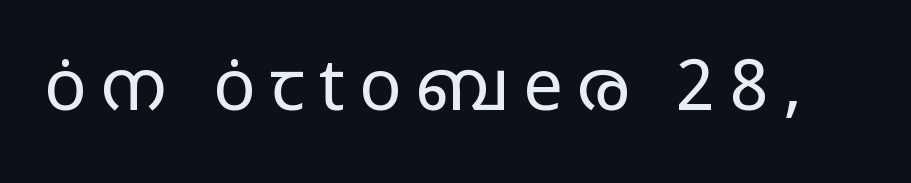
Type without underlining. Proportional: the letters do not fall into vertical columns. The weight would be labelled regular, book, light, or lighter still. The tracking reads as deliberately expanded to a designer's eye. No feet cap the strokes, marking this as sans-serif type. Does the lettering tilt? It doesn't — this is upright.
